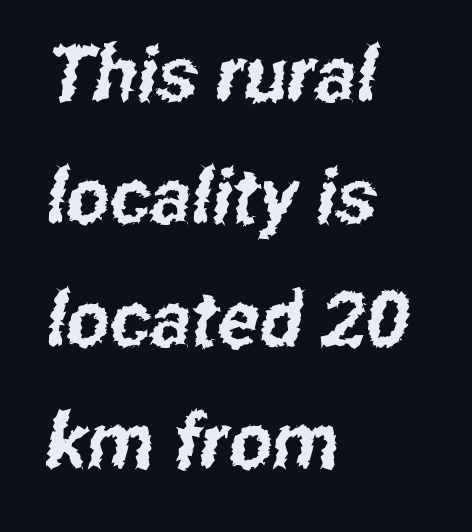
Q: Is the typeface a serif or a sans-serif typeface? A: Sans-serif.
Q: Is the text underlined? A: No.
Q: How is the paragraph aligned? A: Left-aligned.
Q: Is the spacing between letters normal or unusually wide? A: Normal.
Q: Is the spacing between lines tight, normal or loose? A: Normal.
Q: Width (condensed, normal, or wide)? A: Condensed.
Q: Stroke contrast? A: Low.
Q: x-height? A: Medium.
Q: Monospaced? A: No.
